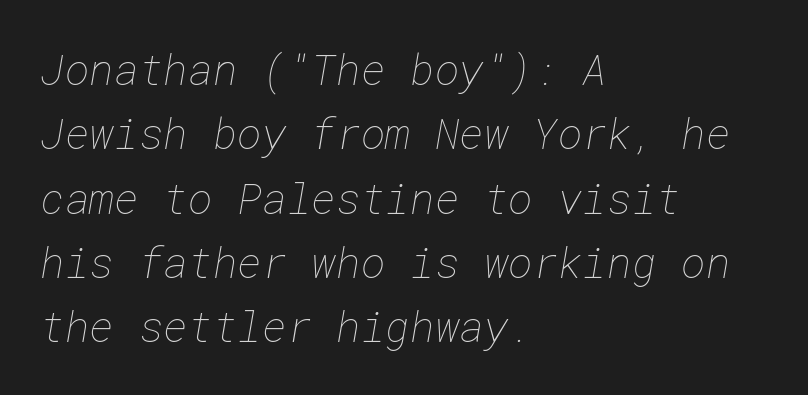
The image shows 42 px thin type; set left-aligned, normal line spacing (1.53x), normal letter spacing, not underlined; low stroke contrast and a medium x-height.
